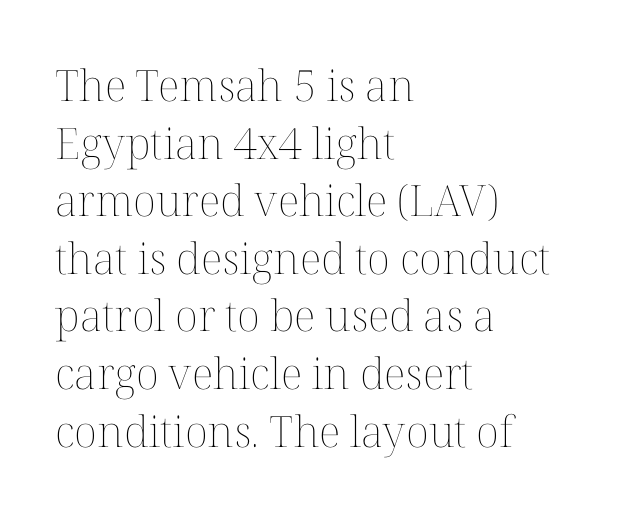
The image shows 43 px thin type, upright; set left-aligned, normal line spacing (1.34x), normal letter spacing, not underlined; medium stroke contrast and a medium x-height.
